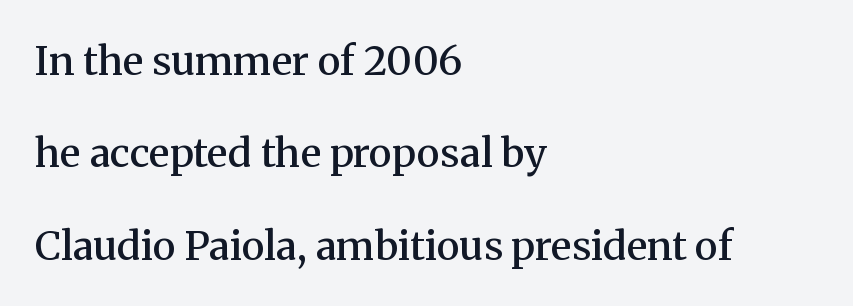
These lines are composed in type with serifs. A bare baseline throughout the passage. Students, this is semibold: more ink than regular, less than bold. These lines stack with their left ends in a neat column. In terms of posture, this sample is upright.
